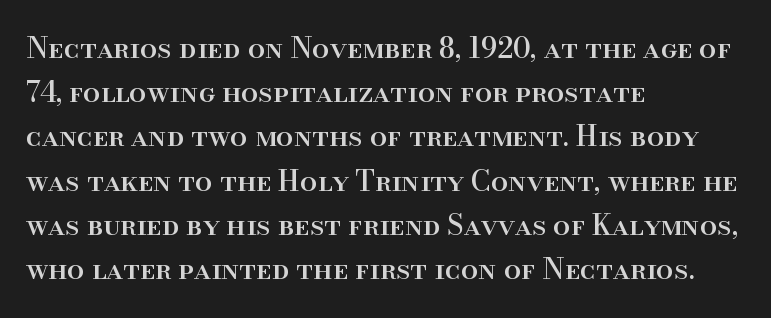
{"serif": "yes", "italic": "no", "width": "normal", "stroke_contrast": "high", "x_height": "small", "monospaced": "no", "underline": "no", "align": "left", "line_spacing": "normal", "line_spacing_ratio": 1.58, "letter_spacing": "normal", "letter_spacing_em": 0.0, "glyph_px": 28}
